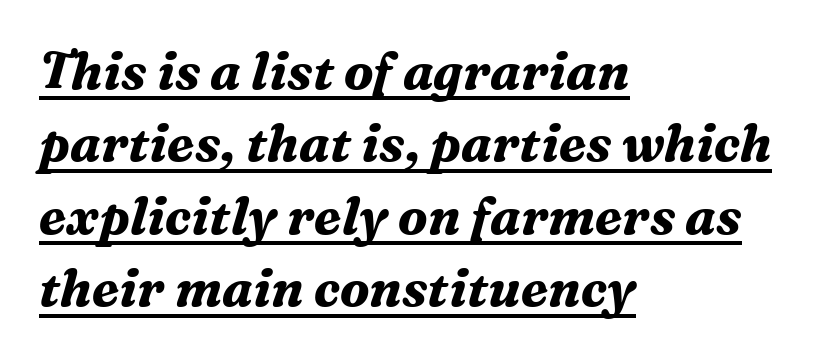
{"serif": "yes", "italic": "yes", "lean": "right", "slant_degrees": 16, "bold": "yes", "weight": "bold", "width": "normal", "stroke_contrast": "medium", "x_height": "medium", "monospaced": "no", "underline": "yes", "align": "left", "line_spacing": "normal", "line_spacing_ratio": 1.42, "letter_spacing": "normal", "letter_spacing_em": 0.0, "glyph_px": 51}
